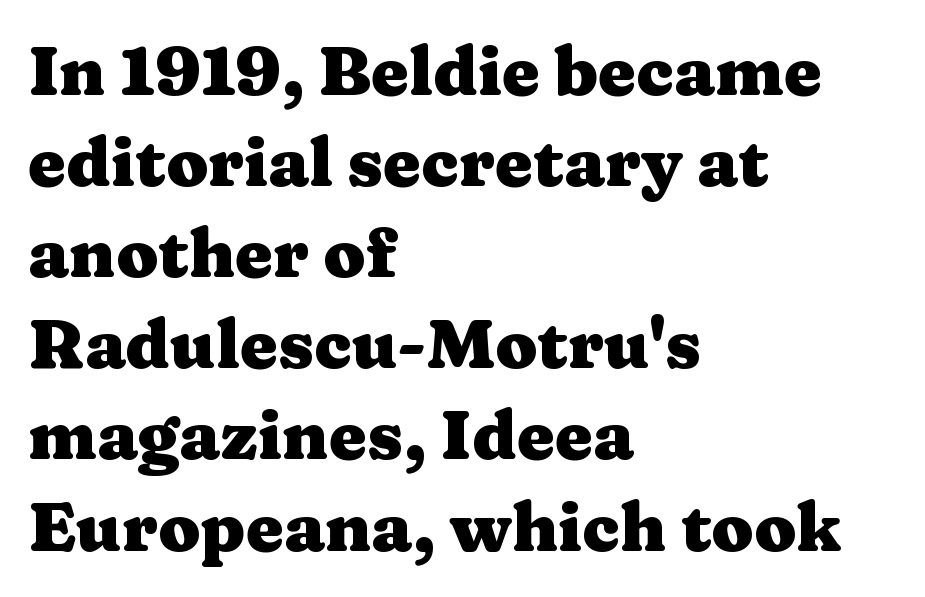
The image shows 68 px heavy, wide serif type, upright; set left-aligned, normal line spacing (1.34x), normal letter spacing, not underlined; medium stroke contrast and a medium x-height.
